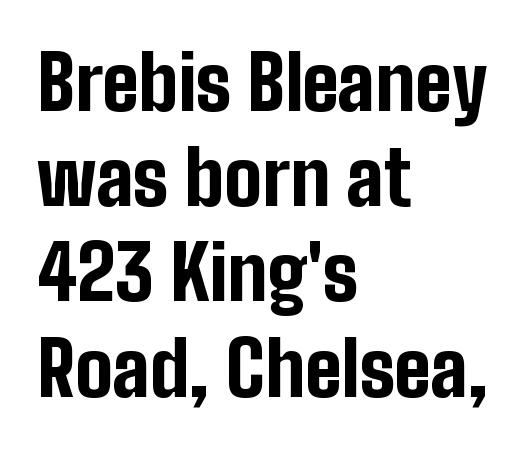
{"serif": "no", "italic": "no", "bold": "yes", "weight": "bold", "width": "condensed", "stroke_contrast": "low", "x_height": "medium", "monospaced": "no", "underline": "no", "align": "left", "line_spacing": "normal", "line_spacing_ratio": 1.27, "letter_spacing": "normal", "letter_spacing_em": 0.0, "glyph_px": 75}
